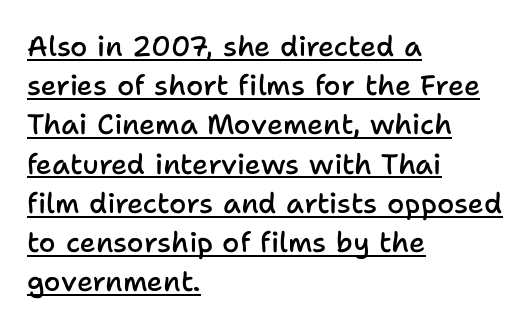
{"serif": "no", "italic": "no", "bold": "semi", "weight": "semibold", "width": "normal", "stroke_contrast": "low", "x_height": "medium", "monospaced": "no", "underline": "yes", "align": "left", "line_spacing": "normal", "line_spacing_ratio": 1.4, "letter_spacing": "normal", "letter_spacing_em": 0.0, "glyph_px": 28}
